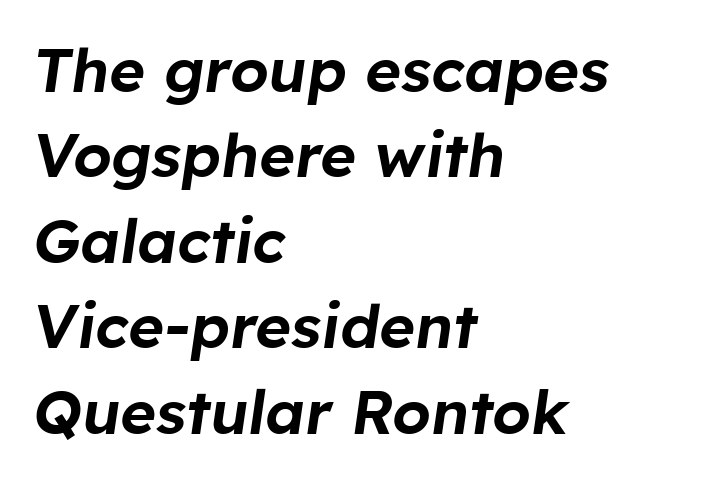
Words float on clear page, feet unadorned. One-word summary of the alignment: left. The rendering uses natural spacing where letterforms have individual widths. Compared with ordinary roman type, these characters are visibly tilted. Nobody touched the tracking dial on this one.
